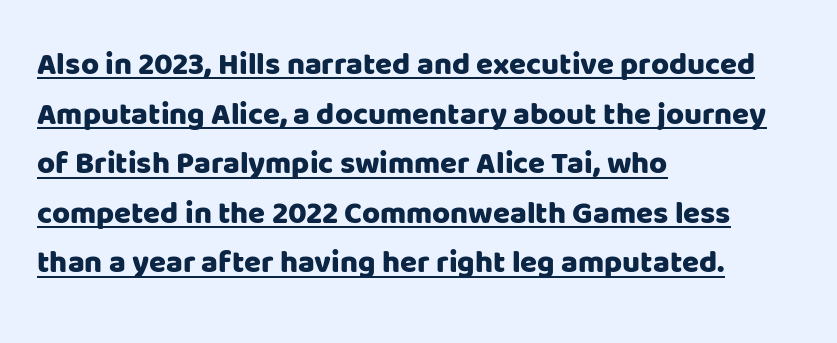
{"serif": "no", "italic": "no", "width": "normal", "stroke_contrast": "low", "x_height": "large", "monospaced": "no", "underline": "yes", "align": "left", "line_spacing": "normal", "line_spacing_ratio": 1.6, "letter_spacing": "normal", "letter_spacing_em": 0.0, "glyph_px": 31}
